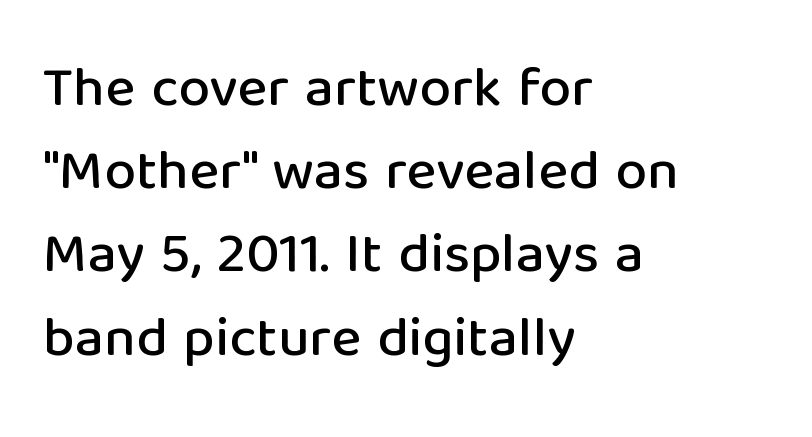
Regarding serifs, this sample does without them. Compared with typical paragraphs, the rows here are spaced about the same. Nobody drew a line under any word here. Horizontal alignment here is leftward, the default for most running prose. Spacing verdict: proportional, widths tailored to each character. Notice how the stems are strictly vertical — no italics here.
